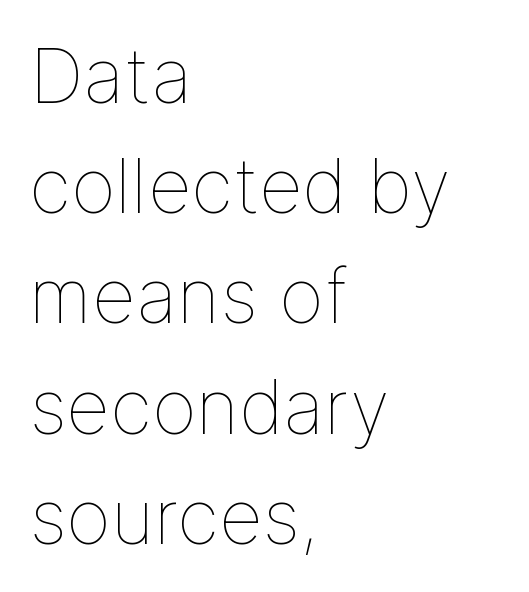
{"italic": "no", "bold": "no", "weight": "thin", "width": "normal", "stroke_contrast": "low", "x_height": "medium", "monospaced": "no", "underline": "no", "align": "left", "line_spacing": "normal", "line_spacing_ratio": 1.45, "letter_spacing": "normal", "letter_spacing_em": 0.0, "glyph_px": 76}
